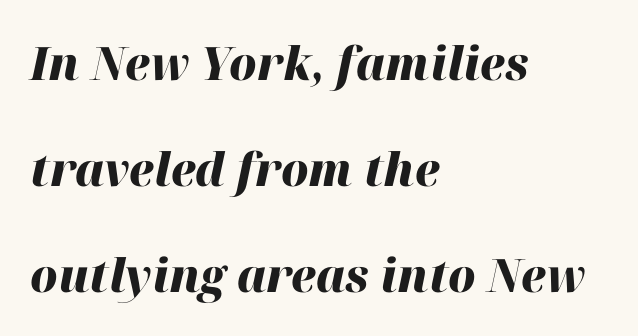
Q: Is the text bold? A: Yes.
Q: Is the text italic (slanted)? A: Yes, it leans right by about 12 degrees.
Q: Is the text underlined? A: No.
Q: How is the paragraph aligned? A: Left-aligned.
Q: Is the spacing between letters normal or unusually wide? A: Normal.
Q: Is the spacing between lines tight, normal or loose? A: Loose.
Q: Width (condensed, normal, or wide)? A: Normal.
Q: Stroke contrast? A: High.
Q: x-height? A: Medium.
Q: Monospaced? A: No.
